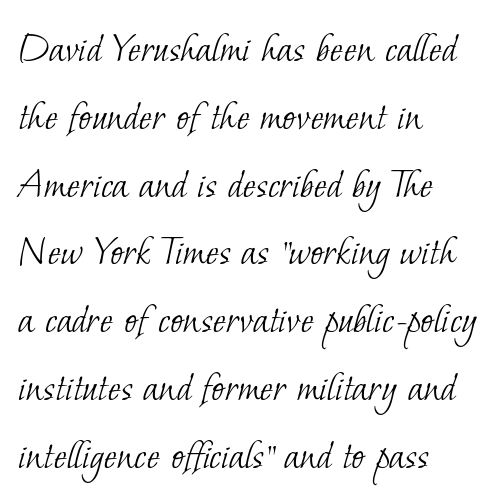
Q: Is the text bold? A: No.
Q: Is the typeface a serif or a sans-serif typeface? A: Serif.
Q: Is the text underlined? A: No.
Q: How is the paragraph aligned? A: Left-aligned.
Q: Is the spacing between letters normal or unusually wide? A: Normal.
Q: Is the spacing between lines tight, normal or loose? A: Normal.
Q: Width (condensed, normal, or wide)? A: Normal.
Q: Stroke contrast? A: Low.
Q: x-height? A: Small.
Q: Monospaced? A: No.
